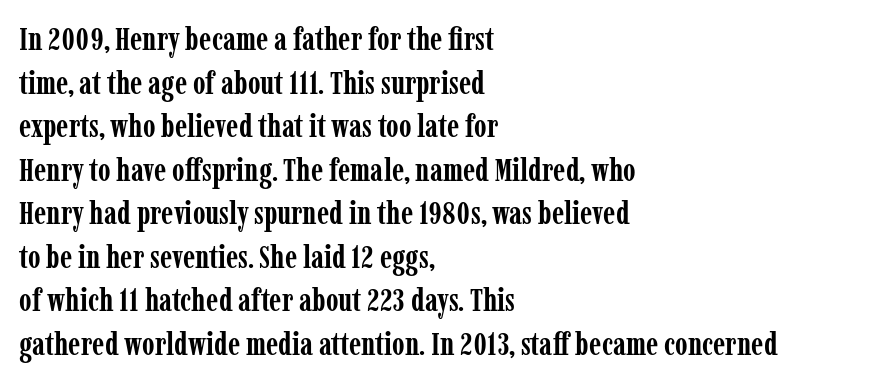
The image shows 32 px semibold, condensed serif type, upright; set left-aligned, normal line spacing (1.36x), normal letter spacing, not underlined; low stroke contrast and a medium x-height.
